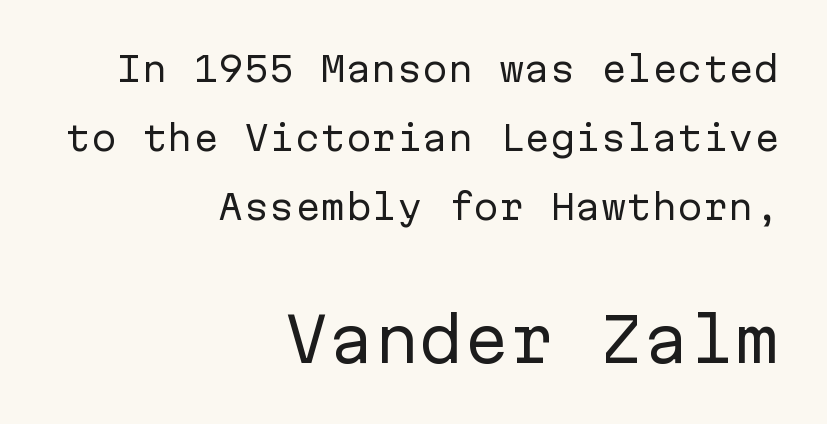
Q: Is the text bold? A: No.
Q: Is the text italic (slanted)? A: No, it is upright.
Q: Is the typeface a serif or a sans-serif typeface? A: Sans-serif.
Q: Is the text underlined? A: No.
Q: How is the paragraph aligned? A: Right-aligned.
Q: Is the spacing between letters normal or unusually wide? A: Normal.
Q: Is the spacing between lines tight, normal or loose? A: Loose.
Q: Which block of text is set in a larger size, the first (top) or the second (bottom)? A: The second (bottom) one.
Q: Width (condensed, normal, or wide)? A: Normal.
Q: Stroke contrast? A: Low.
Q: x-height? A: Medium.
Q: Monospaced? A: Yes.
